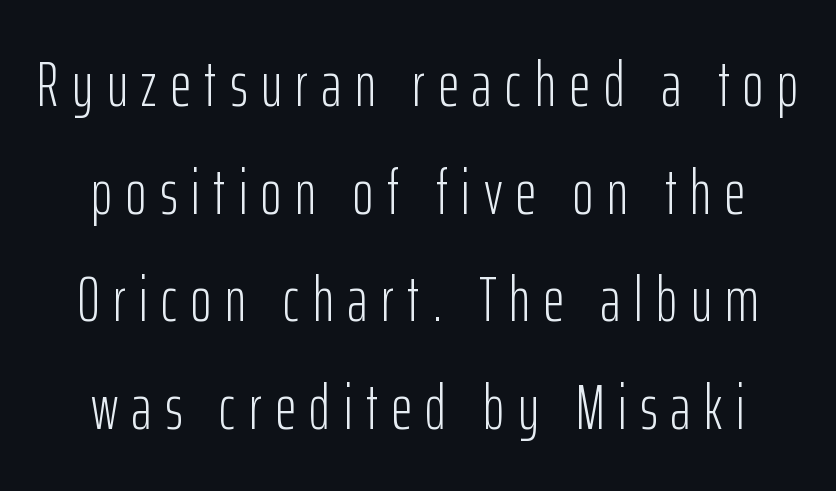
Q: Is the text bold? A: No.
Q: Is the text italic (slanted)? A: No, it is upright.
Q: Is the typeface a serif or a sans-serif typeface? A: Sans-serif.
Q: Is the text underlined? A: No.
Q: How is the paragraph aligned? A: Centered.
Q: Is the spacing between letters normal or unusually wide? A: Unusually wide.
Q: Is the spacing between lines tight, normal or loose? A: Normal.
Q: Width (condensed, normal, or wide)? A: Condensed.
Q: Stroke contrast? A: Low.
Q: x-height? A: Medium.
Q: Monospaced? A: No.
